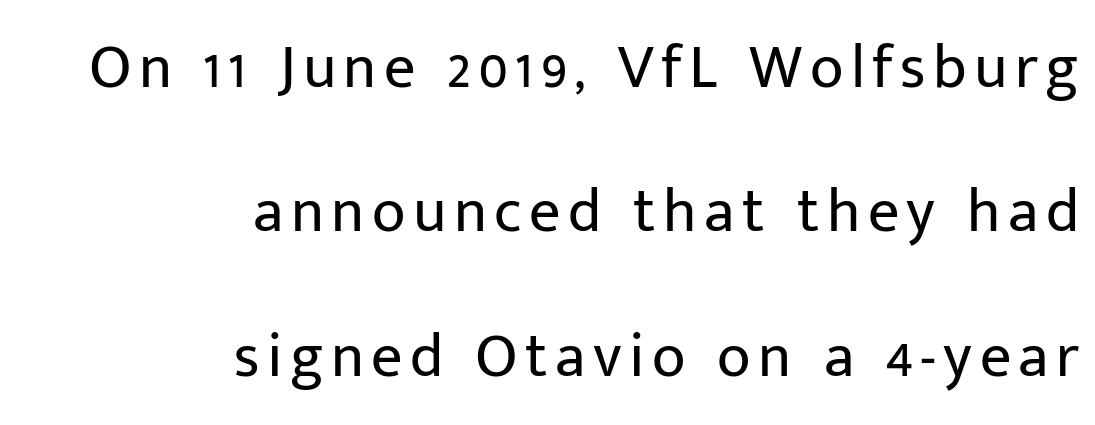
Successive baselines arrive slowly, with a big drop between each. Compared with a flush-left layout, this one pins lines to the opposite, right side. The typography opts for an upright posture over an oblique one. Character widths vary here, with narrow letters taking less room than wide ones. Letters have the restrained weight of plain body copy at most.
